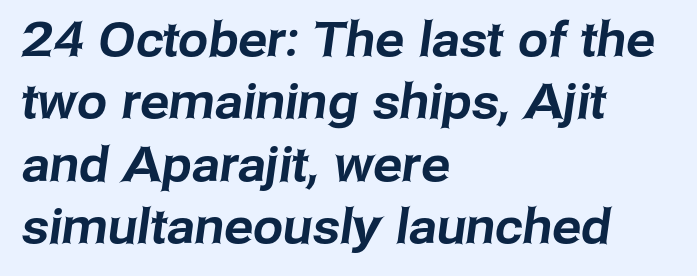
The image shows 48 px sans-serif type; set left-aligned, normal line spacing (1.3x), normal letter spacing, not underlined; low stroke contrast and a medium x-height.
